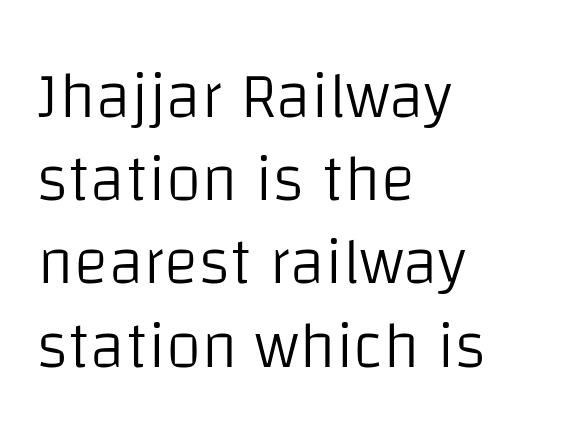
The passage shown is typed in a proportional face where columns would drift. The text was rendered using a sans face with plain stroke endings. The passage shown is not underscored anywhere. The line texture is even and compact thanks to regular tracking. The characters are drawn with everyday or finer stroke widths. Tall strokes in this sample are plumb rather than angled.
